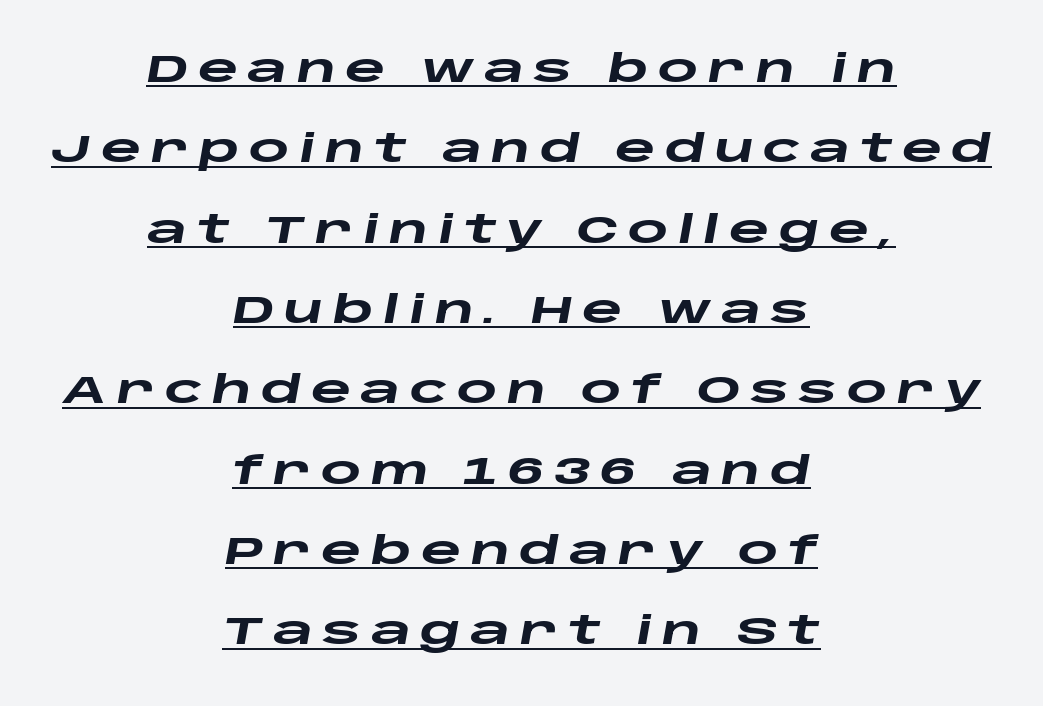
The type is letterspaced generously, with wide tracking. Bold? Absolutely — the strokes are thick and heavy. The passage shown is underscored from start to finish. The text block is weighted toward neither margin, spreading evenly from the middle.
